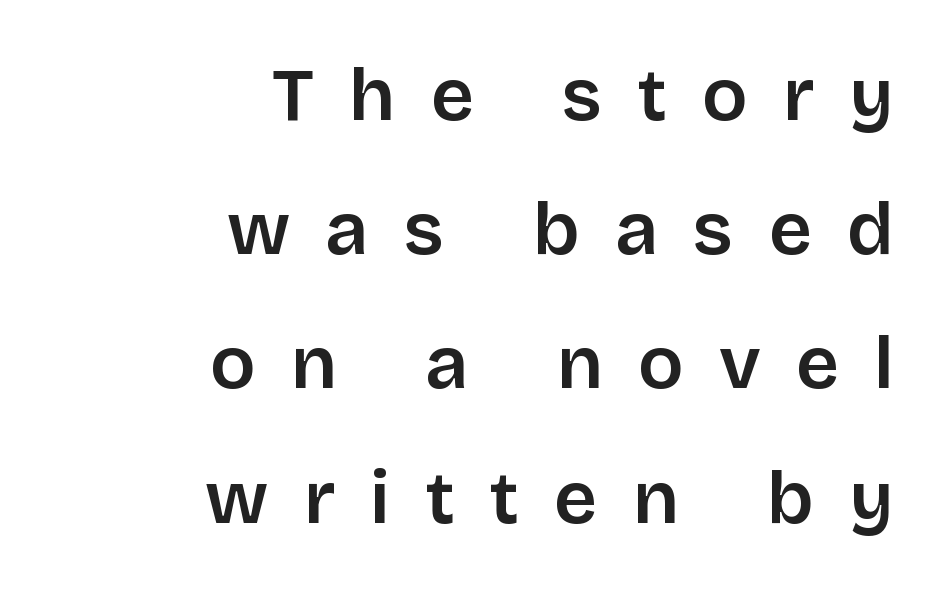
{"serif": "no", "italic": "no", "bold": "semi", "weight": "semibold", "width": "normal", "stroke_contrast": "low", "x_height": "large", "monospaced": "no", "underline": "no", "align": "right", "line_spacing_ratio": 1.79, "letter_spacing": "wide", "letter_spacing_em": 0.47, "glyph_px": 75}
